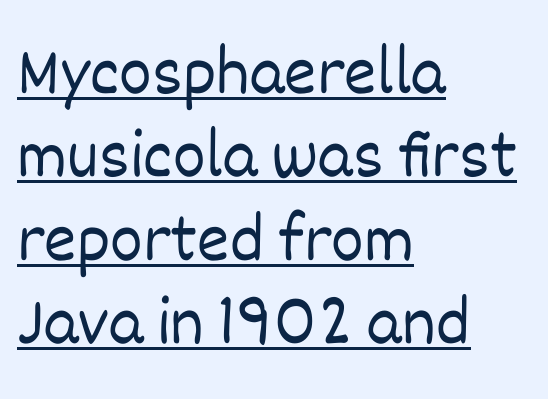
{"italic": "no", "bold": "no", "weight": "light", "width": "normal", "stroke_contrast": "low", "x_height": "large", "monospaced": "no", "underline": "yes", "align": "left", "line_spacing_ratio": 1.21, "letter_spacing": "normal", "letter_spacing_em": 0.0, "glyph_px": 69}
